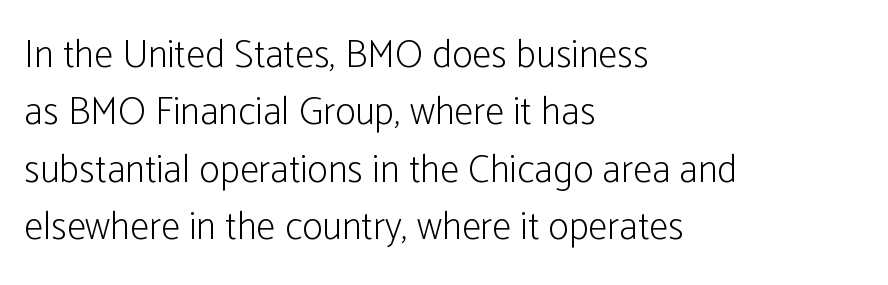
These lines keep a tight, regular rhythm from letter to letter. Is the type heavy? It reads as light-to-regular instead. The face used here is proportionally spaced, like ordinary book or web type. A sans-serif font was chosen for this passage.
